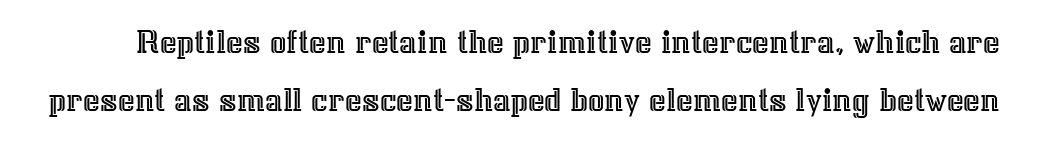
The image shows 36 px text type, upright; set normal line spacing (1.62x), normal letter spacing, not underlined; a medium x-height.
